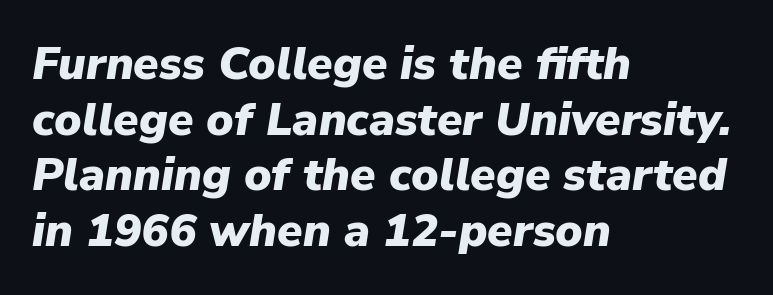
Q: Is the text bold? A: Yes.
Q: Is the text italic (slanted)? A: Yes, it leans right by about 9 degrees.
Q: Is the text underlined? A: No.
Q: How is the paragraph aligned? A: Left-aligned.
Q: Is the spacing between letters normal or unusually wide? A: Normal.
Q: Width (condensed, normal, or wide)? A: Normal.
Q: Stroke contrast? A: Low.
Q: x-height? A: Medium.
Q: Monospaced? A: No.
